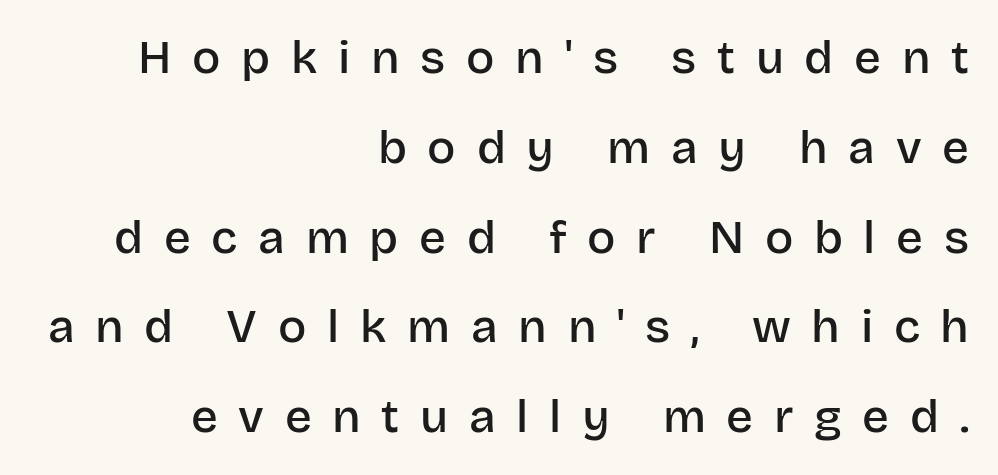
The image shows 47 px semibold sans-serif type, upright; set right-aligned, loose line spacing (1.91x), unusually wide letter spacing (+0.44 em), not underlined; low stroke contrast and a large x-height.
